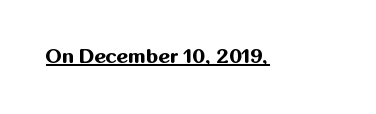
Weight: bold. Is the letter spacing exaggerated? No — it looks like the ordinary default. In designer terms, the underline attribute is active on this setting. A roman cut, with each character standing at attention.
